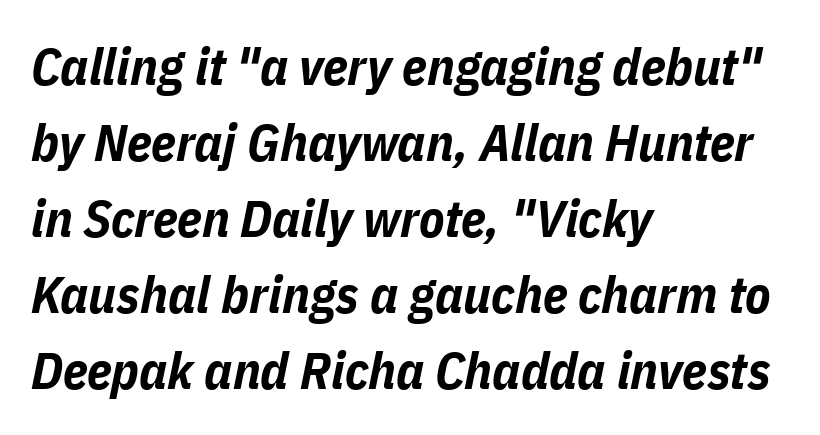
Q: Is the text bold? A: Yes.
Q: Is the text italic (slanted)? A: Yes, it leans right by about 11 degrees.
Q: Is the text underlined? A: No.
Q: How is the paragraph aligned? A: Left-aligned.
Q: Is the spacing between letters normal or unusually wide? A: Normal.
Q: Is the spacing between lines tight, normal or loose? A: Normal.
Q: Width (condensed, normal, or wide)? A: Condensed.
Q: Stroke contrast? A: Low.
Q: x-height? A: Medium.
Q: Monospaced? A: No.
